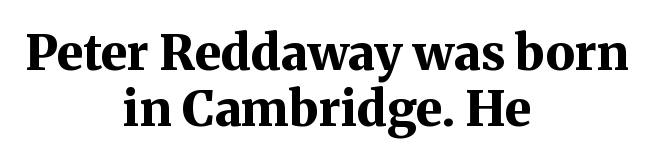
Q: Is the text bold? A: Yes.
Q: Is the text italic (slanted)? A: No, it is upright.
Q: Is the typeface a serif or a sans-serif typeface? A: Serif.
Q: Is the text underlined? A: No.
Q: How is the paragraph aligned? A: Centered.
Q: Is the spacing between letters normal or unusually wide? A: Normal.
Q: Is the spacing between lines tight, normal or loose? A: Tight.
Q: Width (condensed, normal, or wide)? A: Normal.
Q: Stroke contrast? A: Medium.
Q: x-height? A: Medium.
Q: Monospaced? A: No.
